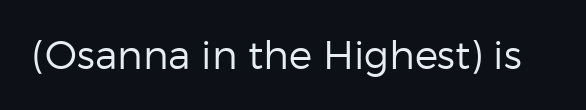
A typesetter would mark this as roman, not italic. The glyphs are unaccompanied by any horizontal stroke below them. The weight tops out at a normal text grade. Here the glyphs are tracked normally, forming tight word shapes. Letterform terminals end flat and unadorned throughout the passage.
